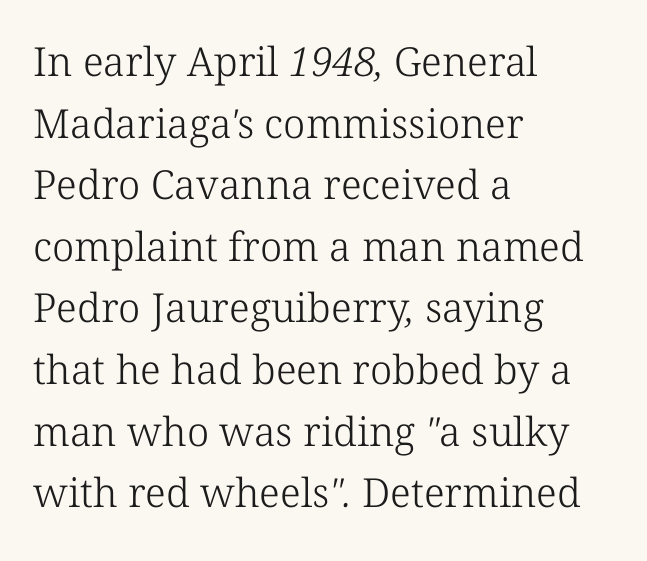
The image shows 40 px light serif type; set left-aligned, normal line spacing (1.54x), normal letter spacing, not underlined; low stroke contrast and a medium x-height.
